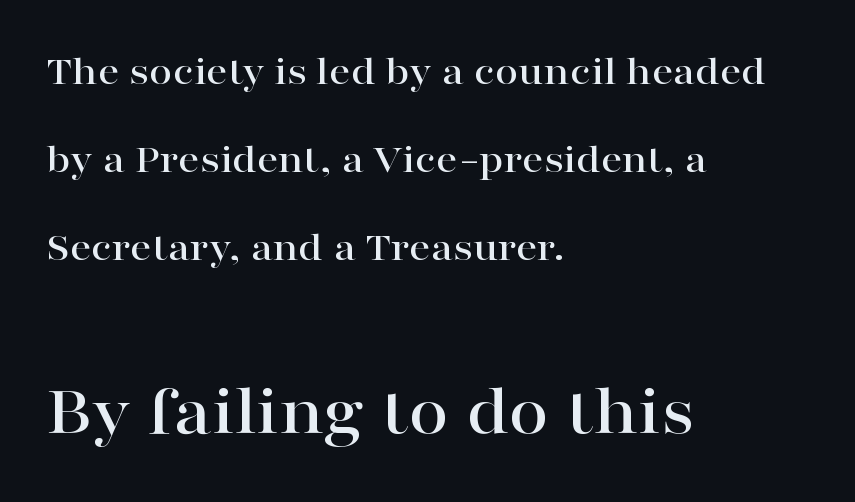
Short and long lines alike share a common starting point at left. The face used here is proportionally spaced, like ordinary book or web type. Honestly, the letter spacing is just normal — you wouldn't notice it. The following chunk of copy outweighs the initial chunk in type size.
